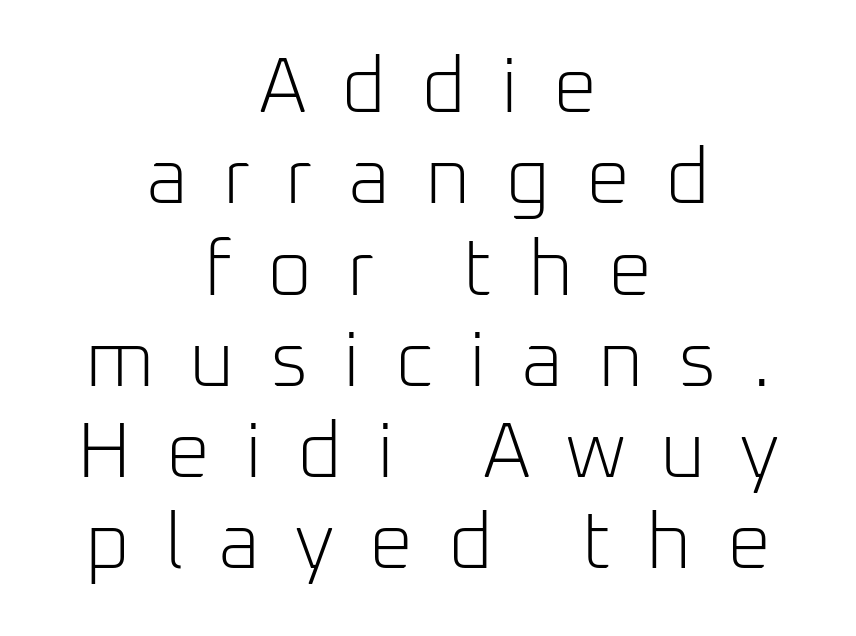
{"serif": "no", "italic": "no", "bold": "no", "weight": "light", "width": "normal", "stroke_contrast": "low", "x_height": "medium", "monospaced": "no", "underline": "no", "align": "center", "line_spacing_ratio": 1.17, "letter_spacing": "wide", "letter_spacing_em": 0.45, "glyph_px": 78}
